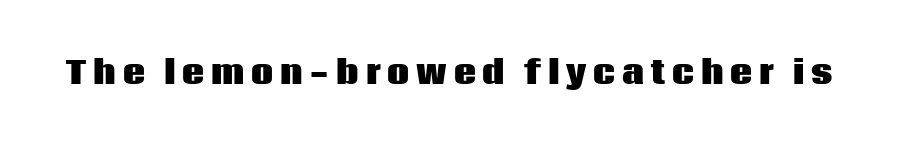
{"serif": "no", "italic": "no", "bold": "yes", "weight": "heavy", "width": "normal", "stroke_contrast": "low", "x_height": "large", "monospaced": "no", "underline": "no", "letter_spacing": "wide", "letter_spacing_em": 0.22, "glyph_px": 31}
